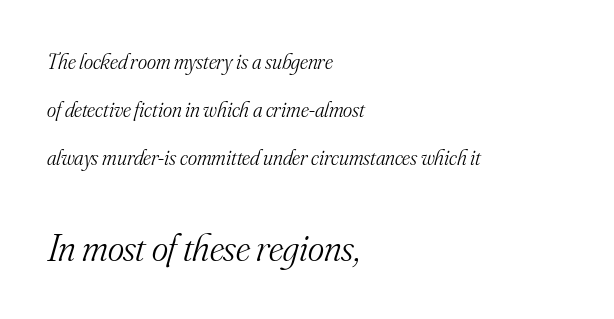
The baseline area is clear. What's the leading like? Stretched, with rows far apart. This reads as an unemphasized weight, regular at the heaviest. These lines were composed using italics. No extra tracking has been applied to these lines.
